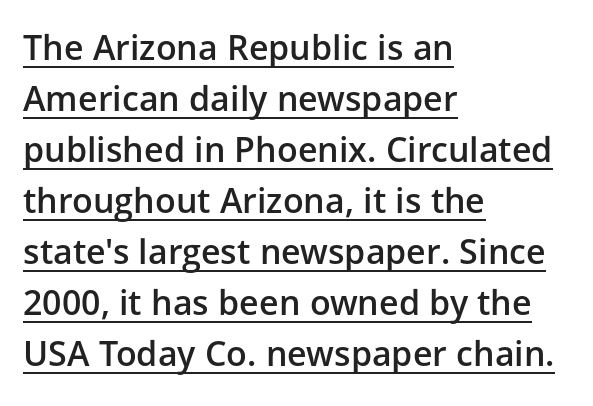
Q: Is the text bold? A: Semi-bold.
Q: Is the text italic (slanted)? A: No, it is upright.
Q: Is the typeface a serif or a sans-serif typeface? A: Sans-serif.
Q: Is the text underlined? A: Yes.
Q: How is the paragraph aligned? A: Left-aligned.
Q: Is the spacing between letters normal or unusually wide? A: Normal.
Q: Is the spacing between lines tight, normal or loose? A: Normal.
Q: Width (condensed, normal, or wide)? A: Normal.
Q: Stroke contrast? A: Low.
Q: x-height? A: Medium.
Q: Monospaced? A: No.
